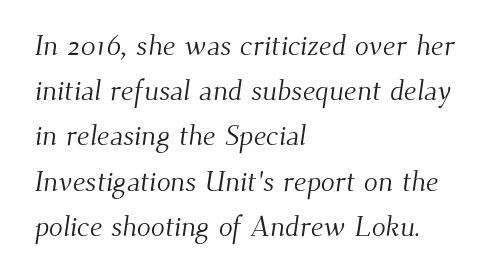
The image shows 29 px light serif type; set left-aligned, normal line spacing (1.56x), normal letter spacing, not underlined; medium stroke contrast and a small x-height.
